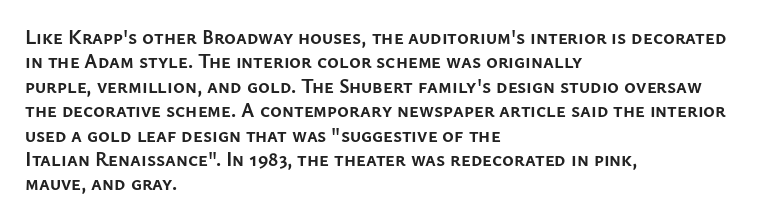
In terms of weight, the rendering is a true, heavy bold. In CSS terms this would be text-align: left. This rendering leaves character spacing at its baseline value. Honestly, there is no underline to notice here at all. The typography opts for an upright posture over an oblique one.
